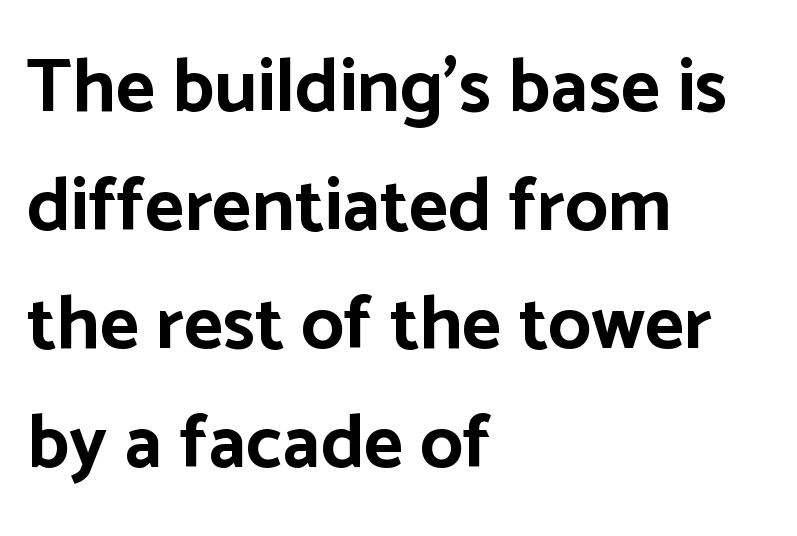
Is this a fixed-width face? No — the glyphs have proportional, varying widths. In terms of letterspacing, this is plain default setting. A student would call this left alignment; a typographer would say flush left, rag right. Strong, thick strokes mark this as bold type. The space beneath each line is pristine and unruled.
